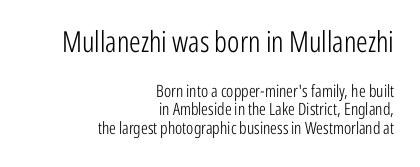
Is the block centered? No — it sits flush against the right margin. Bigger letters appear in the top chunk; the bottom chunk is reduced. The gaps between neighbouring characters are ordinary and unremarkable. The words here are not underlined.
